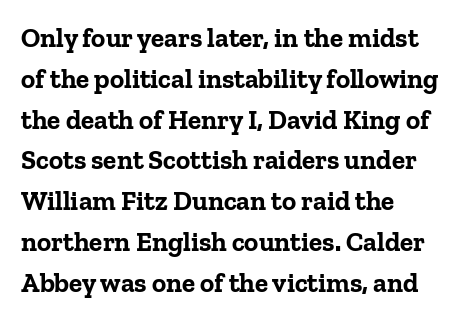
Q: Is the text bold? A: Yes.
Q: Is the text italic (slanted)? A: No, it is upright.
Q: Is the text underlined? A: No.
Q: How is the paragraph aligned? A: Left-aligned.
Q: Is the spacing between letters normal or unusually wide? A: Normal.
Q: Is the spacing between lines tight, normal or loose? A: Normal.
